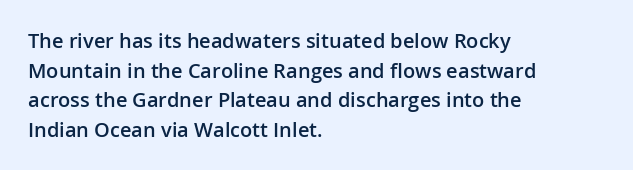
{"italic": "no", "bold": "semi", "underline": "no", "align": "left", "line_spacing": "normal", "line_spacing_ratio": 1.48, "letter_spacing": "normal", "letter_spacing_em": 0.0, "glyph_px": 20}
